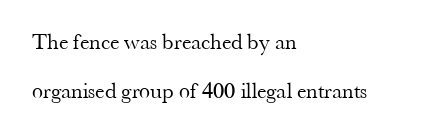
The typesetting does not lean heavy: it is not bold. Each word holds together tightly as a unit, with standard inter-letter gaps. This rendering uses left alignment, leaving the right contour irregular. Quick note: not italic, upright. A bare baseline throughout the passage.
